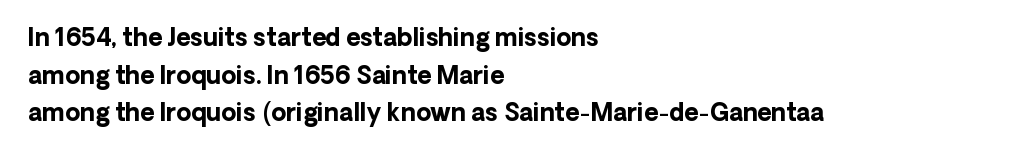
The image shows 24 px bold type, upright; set left-aligned, normal line spacing (1.57x), normal letter spacing, not underlined.
